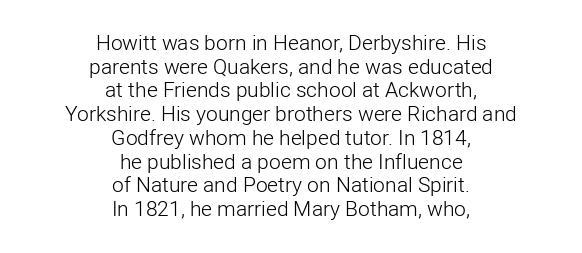
Each word holds together tightly as a unit, with standard inter-letter gaps. The gap between lines stays unmarked. These lines stack symmetrically, like a column narrowing and widening about its center. No chunkiness to these letters — they're not bold. Tightly led — the rows are bunched. The axis of the letterforms is exactly vertical.
